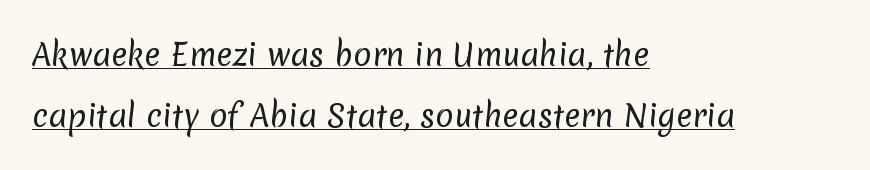
The image shows 30 px regular-weight sans-serif type; set left-aligned, loose line spacing (2.03x), normal letter spacing, underlined; low stroke contrast and a medium x-height.
